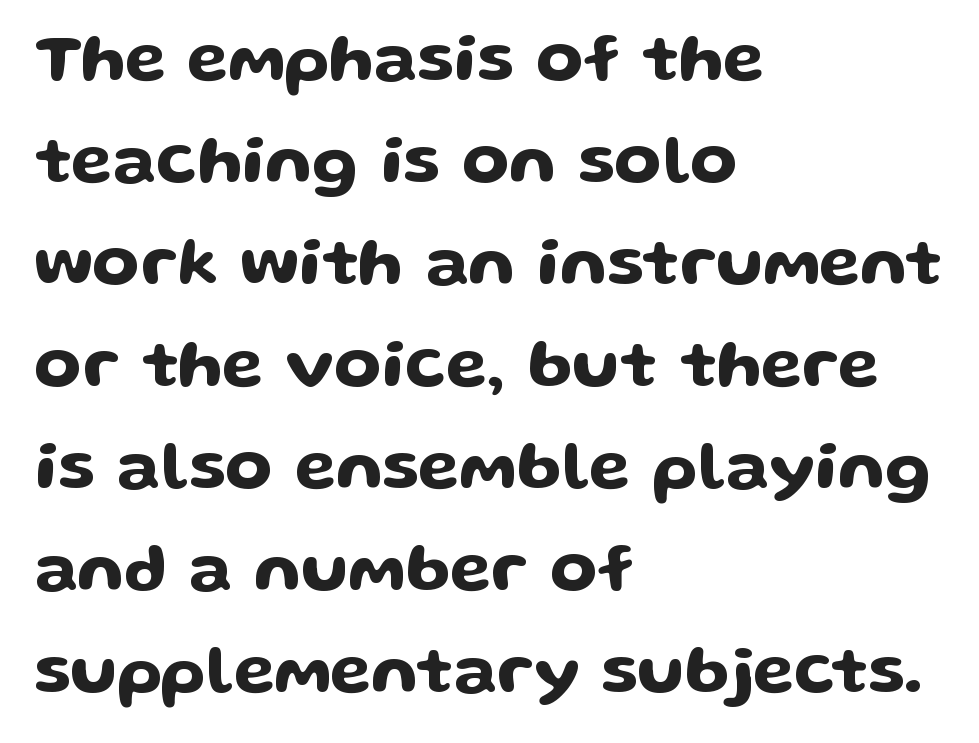
The image shows 68 px wide sans-serif type, upright; set left-aligned, normal line spacing (1.5x), normal letter spacing, not underlined; low stroke contrast and a medium x-height.
